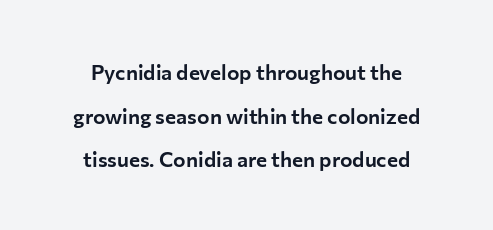
Clear beneath every line of the passage. Characters remain perfectly vertical along every line. A typesetter would call this leading open, well beyond the default. Letter spacing: default.
